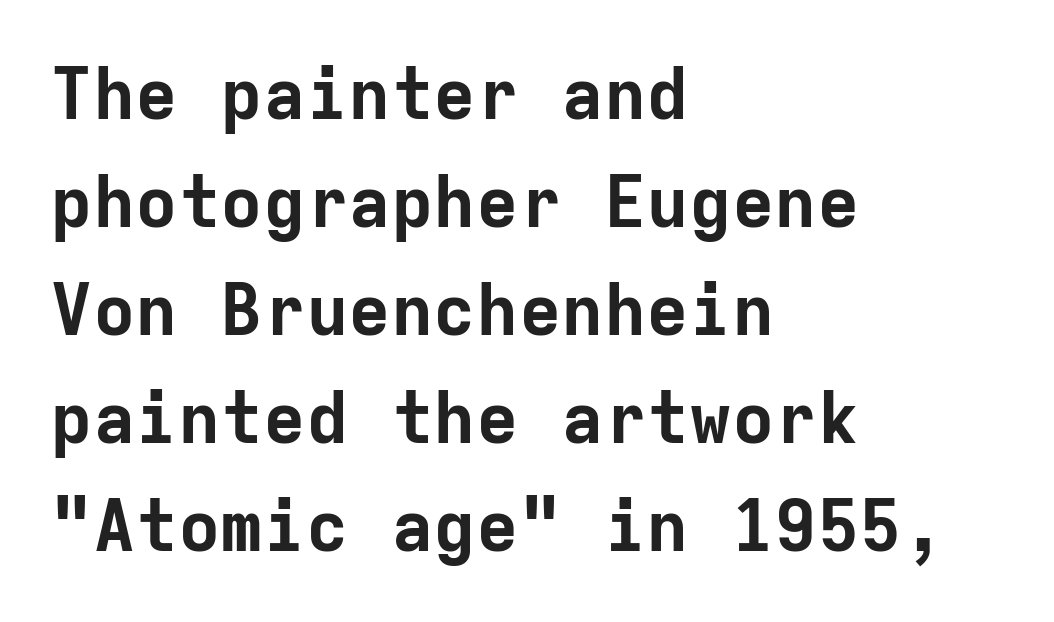
{"serif": "no", "italic": "no", "bold": "yes", "weight": "bold", "width": "normal", "stroke_contrast": "low", "x_height": "medium", "monospaced": "yes", "underline": "no", "align": "left", "line_spacing": "normal", "line_spacing_ratio": 1.52, "letter_spacing": "normal", "letter_spacing_em": 0.0, "glyph_px": 71}
